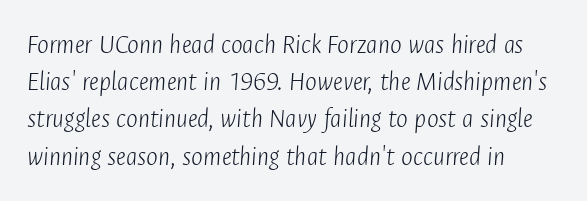
The image shows 28 px light, condensed type, italic (leaning right); set left-aligned, normal line spacing (1.33x), normal letter spacing, not underlined; low stroke contrast and a medium x-height.
